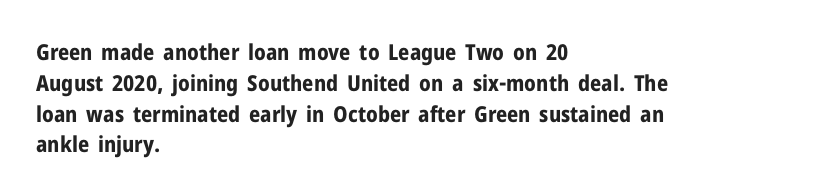
Q: Is the text bold? A: Yes.
Q: Is the text italic (slanted)? A: No, it is upright.
Q: Is the text underlined? A: No.
Q: How is the paragraph aligned? A: Left-aligned.
Q: Is the spacing between letters normal or unusually wide? A: Normal.
Q: Is the spacing between lines tight, normal or loose? A: Normal.
